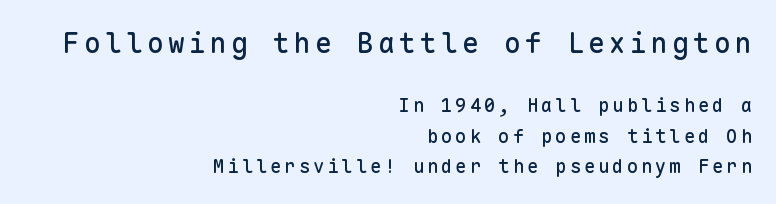
The image shows 28 px sans-serif type, upright, monospaced; set right-aligned, normal line spacing (1.62x), not underlined; the first (top) block is 1.47x larger; low stroke contrast and a medium x-height.
